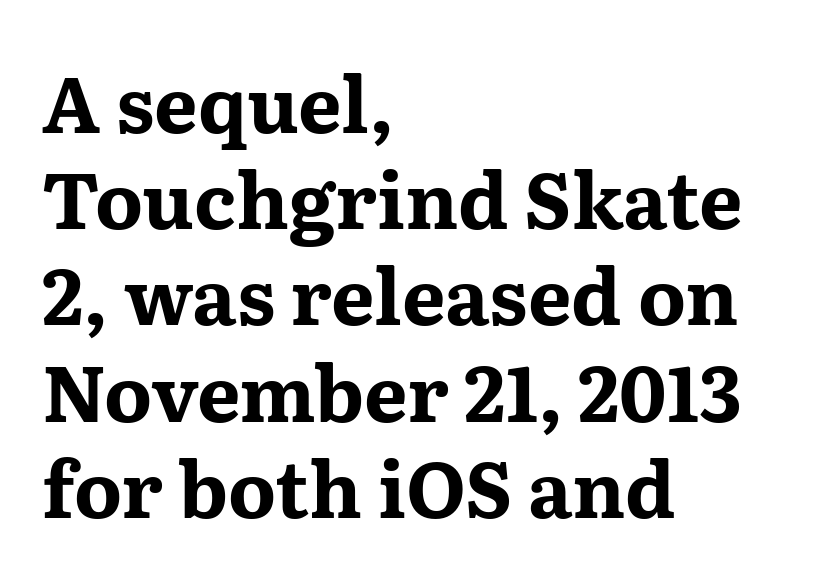
{"serif": "yes", "italic": "no", "bold": "yes", "weight": "bold", "width": "wide", "stroke_contrast": "medium", "x_height": "medium", "monospaced": "no", "underline": "no", "align": "left", "line_spacing": "normal", "line_spacing_ratio": 1.25, "letter_spacing": "normal", "letter_spacing_em": 0.0, "glyph_px": 77}
